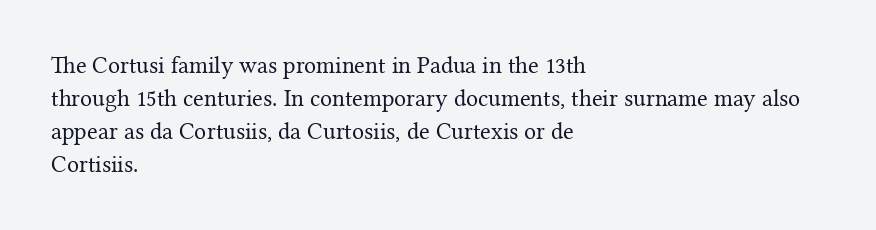
Q: Is the text bold? A: No.
Q: Is the text italic (slanted)? A: No, it is upright.
Q: Is the text underlined? A: No.
Q: How is the paragraph aligned? A: Left-aligned.
Q: Is the spacing between letters normal or unusually wide? A: Normal.
Q: Is the spacing between lines tight, normal or loose? A: Normal.
